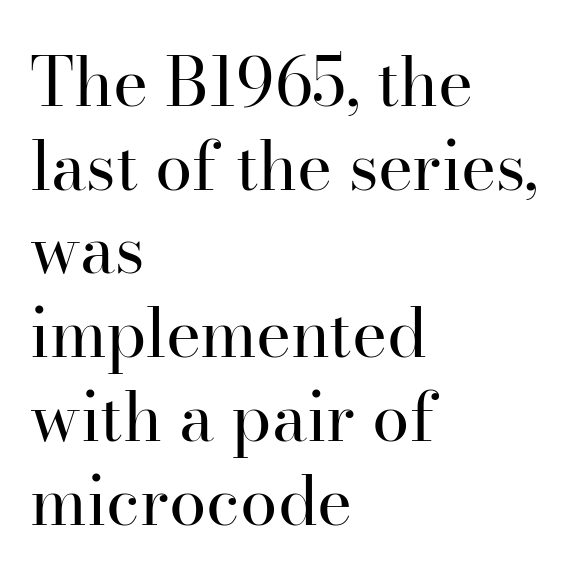
The image shows 67 px regular-weight serif type, upright; set left-aligned, normal line spacing (1.25x), normal letter spacing, not underlined; high stroke contrast and a small x-height.
